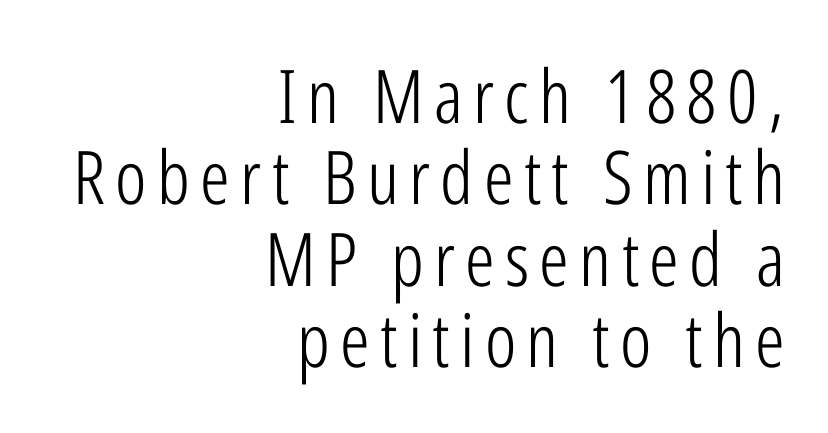
{"serif": "no", "italic": "no", "bold": "no", "weight": "light", "width": "condensed", "stroke_contrast": "low", "x_height": "medium", "monospaced": "no", "underline": "no", "align": "right", "line_spacing": "tight", "line_spacing_ratio": 1.1, "glyph_px": 74}
